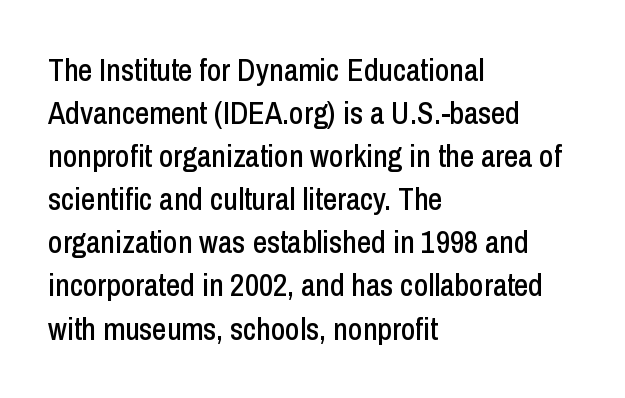
Q: Is the text italic (slanted)? A: No, it is upright.
Q: Is the typeface a serif or a sans-serif typeface? A: Sans-serif.
Q: Is the text underlined? A: No.
Q: How is the paragraph aligned? A: Left-aligned.
Q: Is the spacing between letters normal or unusually wide? A: Normal.
Q: Is the spacing between lines tight, normal or loose? A: Normal.
Q: Width (condensed, normal, or wide)? A: Condensed.
Q: Stroke contrast? A: Low.
Q: x-height? A: Medium.
Q: Monospaced? A: No.
